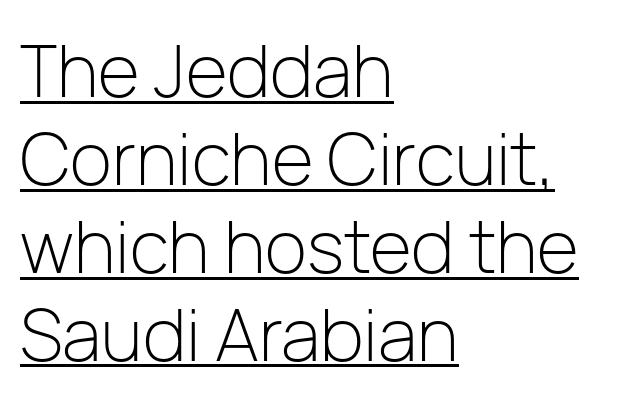
Q: Is the text bold? A: No.
Q: Is the text italic (slanted)? A: No, it is upright.
Q: Is the typeface a serif or a sans-serif typeface? A: Sans-serif.
Q: Is the text underlined? A: Yes.
Q: How is the paragraph aligned? A: Left-aligned.
Q: Is the spacing between letters normal or unusually wide? A: Normal.
Q: Width (condensed, normal, or wide)? A: Normal.
Q: Stroke contrast? A: Low.
Q: x-height? A: Medium.
Q: Monospaced? A: No.
